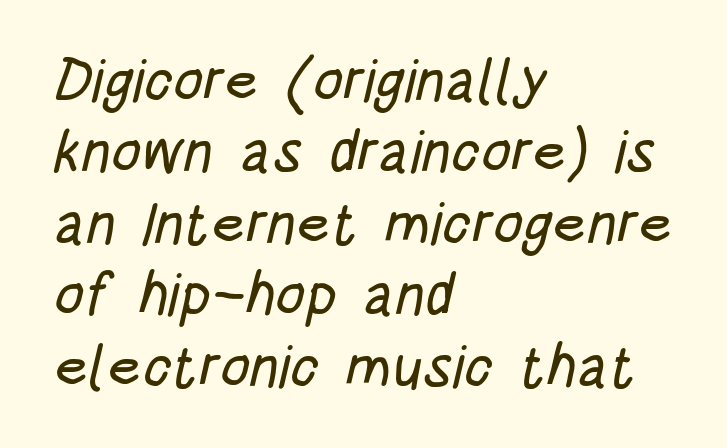
Q: Is the typeface a serif or a sans-serif typeface? A: Sans-serif.
Q: Is the text underlined? A: No.
Q: How is the paragraph aligned? A: Left-aligned.
Q: Is the spacing between letters normal or unusually wide? A: Normal.
Q: Width (condensed, normal, or wide)? A: Condensed.
Q: Stroke contrast? A: Low.
Q: x-height? A: Large.
Q: Monospaced? A: No.
